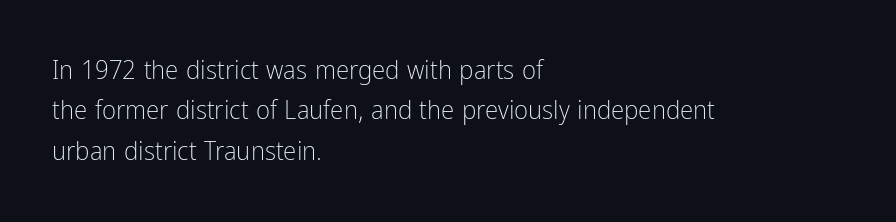
{"italic": "no", "bold": "no", "underline": "no", "align": "left", "line_spacing": "normal", "line_spacing_ratio": 1.5, "letter_spacing": "normal", "letter_spacing_em": 0.0, "glyph_px": 27}
